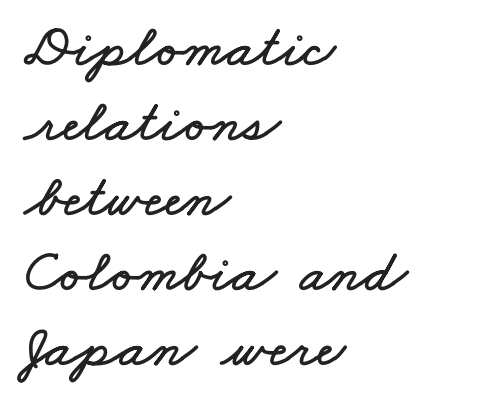
{"width": "wide", "stroke_contrast": "low", "x_height": "small", "monospaced": "no", "underline": "no", "align": "left", "line_spacing": "normal", "line_spacing_ratio": 1.25, "letter_spacing": "normal", "letter_spacing_em": 0.0, "glyph_px": 60}
